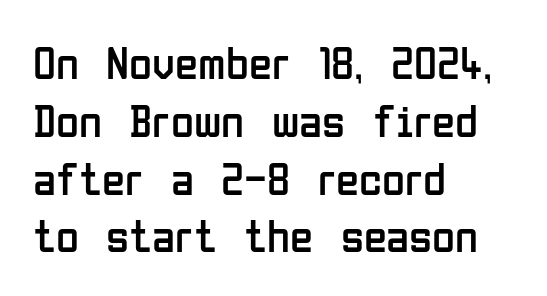
Leftover space on each line is placed entirely after the last word. Stroke mass is kept to a normal reading level or below. The letters stand straight up with perfectly vertical stems. These lines are rendered in a variable-pitch font. Has an underline been added? It has not. Each letter's strokes conclude bluntly, with no projecting serifs.
